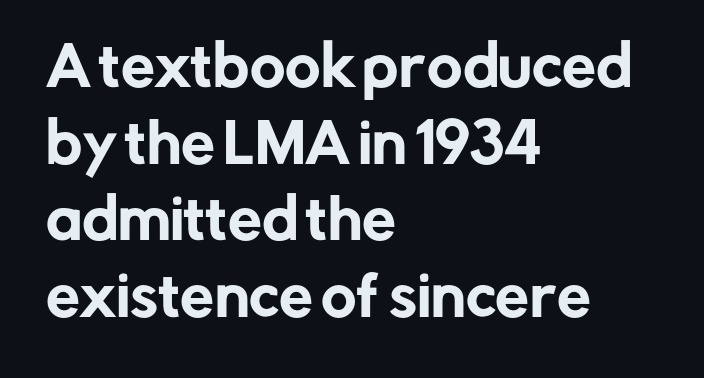
Q: Is the text italic (slanted)? A: No, it is upright.
Q: Is the typeface a serif or a sans-serif typeface? A: Sans-serif.
Q: Is the text underlined? A: No.
Q: How is the paragraph aligned? A: Left-aligned.
Q: Is the spacing between letters normal or unusually wide? A: Normal.
Q: Is the spacing between lines tight, normal or loose? A: Normal.
Q: Width (condensed, normal, or wide)? A: Normal.
Q: Stroke contrast? A: Low.
Q: x-height? A: Medium.
Q: Monospaced? A: No.
